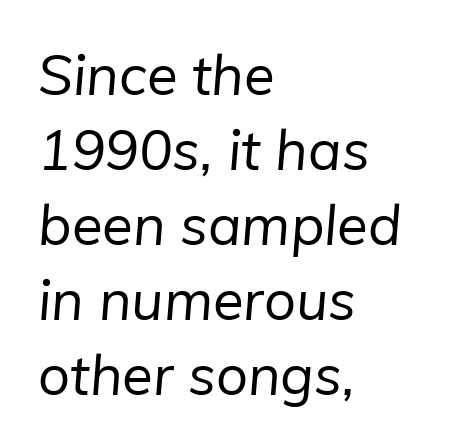
Q: Is the text bold? A: No.
Q: Is the typeface a serif or a sans-serif typeface? A: Sans-serif.
Q: Is the text underlined? A: No.
Q: How is the paragraph aligned? A: Left-aligned.
Q: Is the spacing between letters normal or unusually wide? A: Normal.
Q: Is the spacing between lines tight, normal or loose? A: Normal.
Q: Width (condensed, normal, or wide)? A: Normal.
Q: Stroke contrast? A: Low.
Q: x-height? A: Medium.
Q: Monospaced? A: No.
